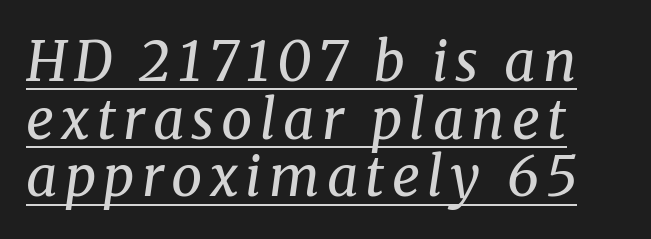
{"serif": "yes", "italic": "yes", "lean": "right", "slant_degrees": 8, "bold": "no", "weight": "regular", "width": "normal", "stroke_contrast": "medium", "x_height": "medium", "monospaced": "no", "underline": "yes", "line_spacing": "tight", "line_spacing_ratio": 1.05, "glyph_px": 55}
